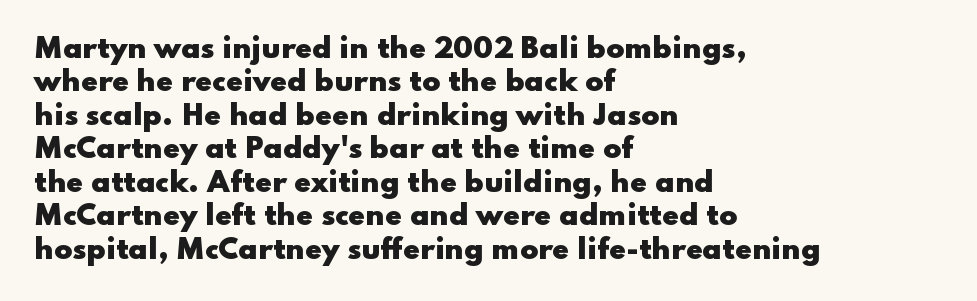
There is no visible air inserted between adjacent glyphs. Compared with a centered layout, this one pins lines to the left instead. The strokes are fattened all the way to bold. A typesetter would mark this as roman, not italic. The words here are not underlined.
